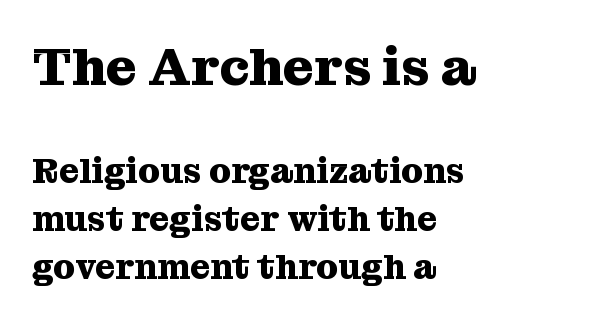
{"serif": "yes", "italic": "no", "bold": "yes", "weight": "heavy", "width": "normal", "stroke_contrast": "medium", "x_height": "medium", "monospaced": "no", "underline": "no", "align": "left", "line_spacing": "normal", "line_spacing_ratio": 1.38, "letter_spacing": "normal", "letter_spacing_em": 0.0, "larger_block": "first", "size_ratio": 1.51, "glyph_px": 53}
